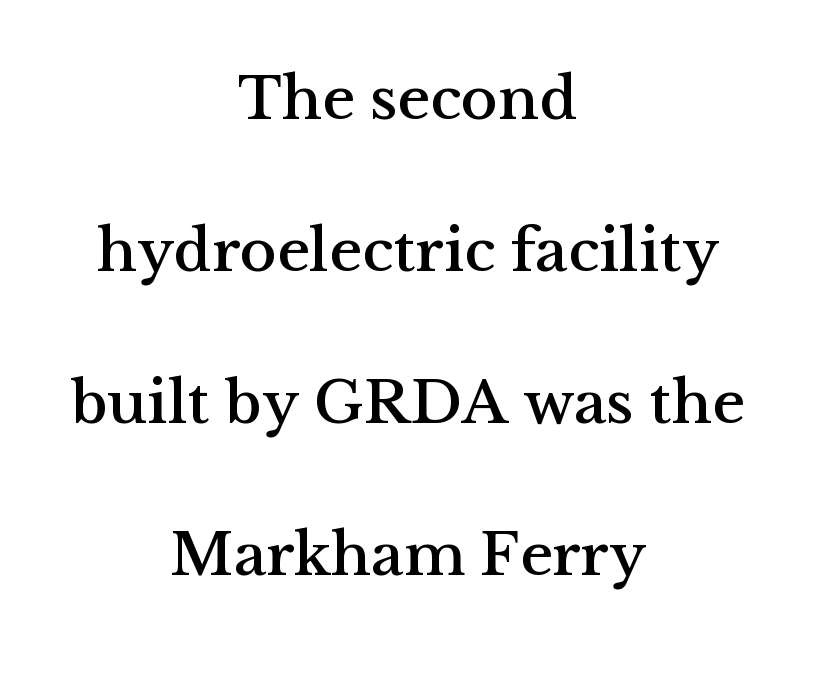
{"serif": "yes", "italic": "no", "width": "normal", "stroke_contrast": "medium", "x_height": "medium", "monospaced": "no", "underline": "no", "align": "center", "line_spacing": "loose", "line_spacing_ratio": 2.45, "letter_spacing": "normal", "letter_spacing_em": 0.0, "glyph_px": 62}
